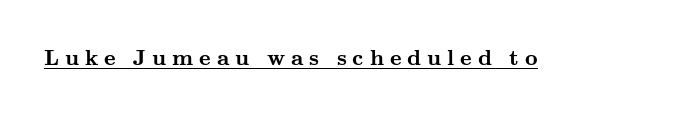
Q: Is the text bold? A: Yes.
Q: Is the text italic (slanted)? A: No, it is upright.
Q: Is the text underlined? A: Yes.
Q: Is the spacing between letters normal or unusually wide? A: Unusually wide.
